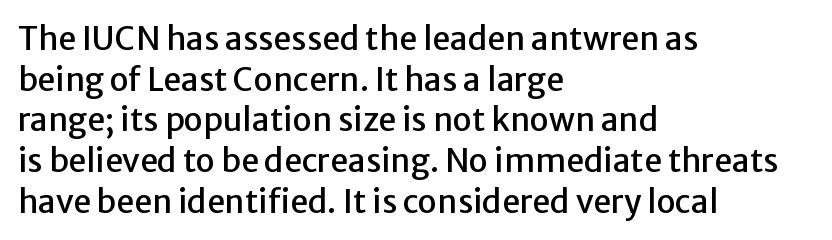
The image shows 32 px sans-serif type, upright; set left-aligned, normal line spacing (1.27x), normal letter spacing, not underlined; low stroke contrast and a medium x-height.
